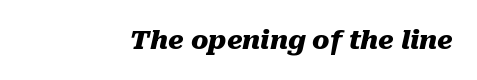
The baseline area is clear. The face used here has a pronounced slope to its letters. The face used here has the dense, thick strokes of a bold. Between one letter and the next there's only the usual sliver of space.
